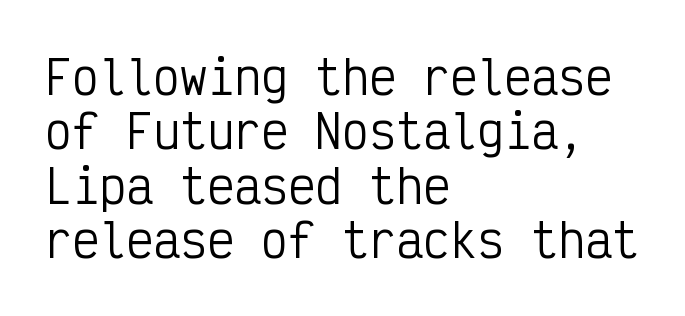
{"serif": "no", "italic": "no", "bold": "no", "weight": "regular", "width": "condensed", "stroke_contrast": "low", "x_height": "medium", "monospaced": "yes", "underline": "no", "align": "left", "line_spacing_ratio": 1.21, "letter_spacing": "normal", "letter_spacing_em": 0.0, "glyph_px": 45}
